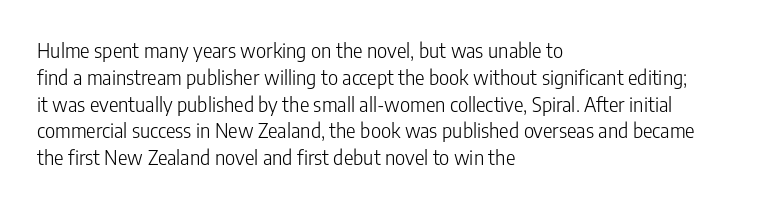
{"italic": "no", "bold": "no", "underline": "no", "align": "left", "line_spacing": "normal", "line_spacing_ratio": 1.34, "letter_spacing": "normal", "letter_spacing_em": 0.0, "glyph_px": 20}
